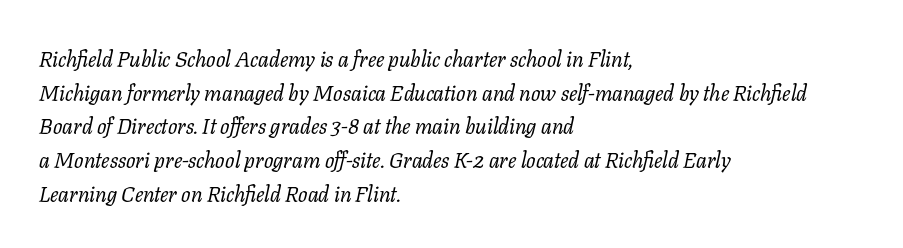
Q: Is the text bold? A: No.
Q: Is the text italic (slanted)? A: Yes, it leans right by about 11 degrees.
Q: Is the text underlined? A: No.
Q: How is the paragraph aligned? A: Left-aligned.
Q: Is the spacing between letters normal or unusually wide? A: Normal.
Q: Is the spacing between lines tight, normal or loose? A: Normal.
